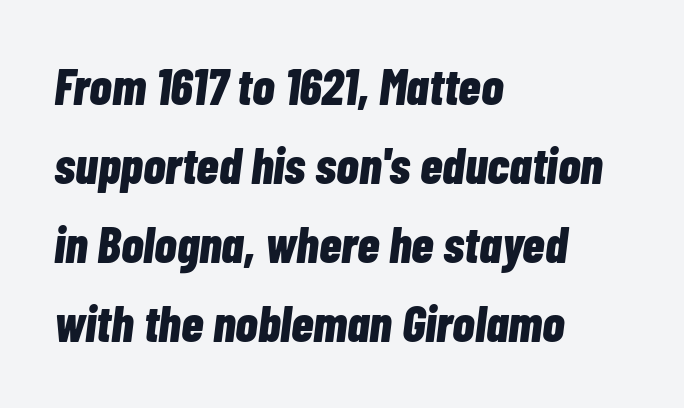
Q: Is the text bold? A: Yes.
Q: Is the text italic (slanted)? A: Yes, it leans right by about 7 degrees.
Q: Is the text underlined? A: No.
Q: How is the paragraph aligned? A: Left-aligned.
Q: Is the spacing between letters normal or unusually wide? A: Normal.
Q: Is the spacing between lines tight, normal or loose? A: Normal.
Q: Width (condensed, normal, or wide)? A: Condensed.
Q: Stroke contrast? A: Low.
Q: x-height? A: Medium.
Q: Monospaced? A: No.
